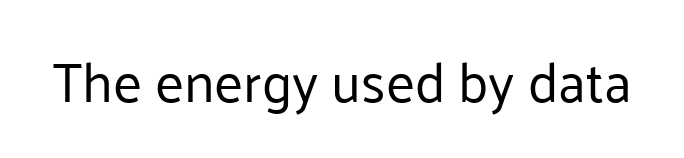
The image shows 55 px regular-weight sans-serif type, upright; set normal letter spacing, not underlined; low stroke contrast and a medium x-height.
